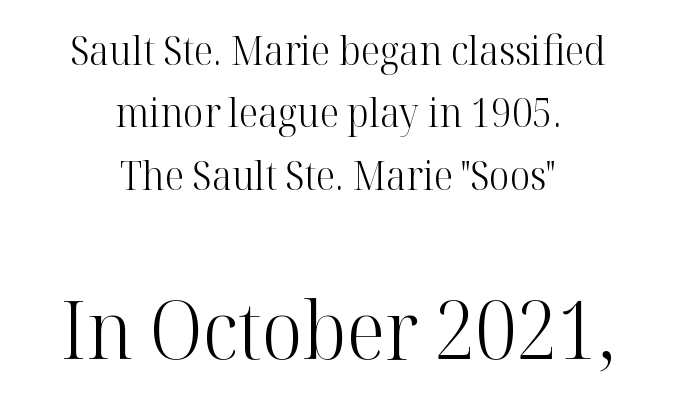
Each line is balanced around a shared central axis. The rows are spaced the way most documents space them. The rendering keeps characters at their native spacing. Are there feet on the stems? There are — it's a serif.
